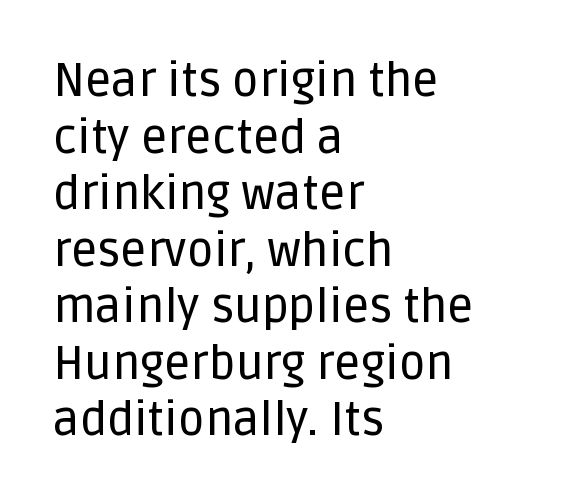
The image shows 46 px sans-serif type, upright; set left-aligned, line spacing 1.23x, normal letter spacing, not underlined; low stroke contrast and a large x-height.
